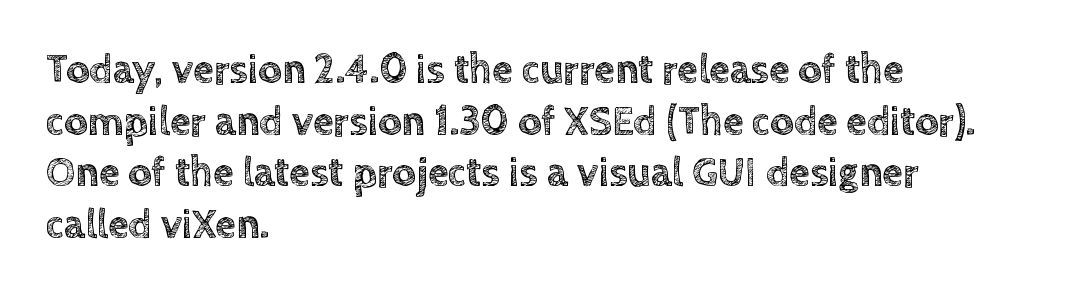
{"italic": "no", "width": "normal", "x_height": "large", "monospaced": "no", "underline": "no", "align": "left", "line_spacing": "normal", "line_spacing_ratio": 1.26, "letter_spacing": "normal", "letter_spacing_em": 0.0, "glyph_px": 41}
